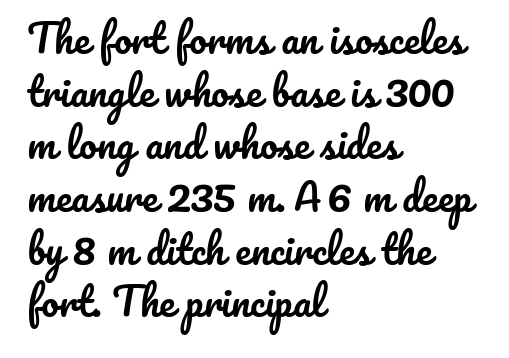
Q: Is the text italic (slanted)? A: Yes.
Q: Is the text underlined? A: No.
Q: How is the paragraph aligned? A: Left-aligned.
Q: Is the spacing between letters normal or unusually wide? A: Normal.
Q: Is the spacing between lines tight, normal or loose? A: Normal.
Q: Width (condensed, normal, or wide)? A: Normal.
Q: Stroke contrast? A: Low.
Q: x-height? A: Small.
Q: Monospaced? A: No.
